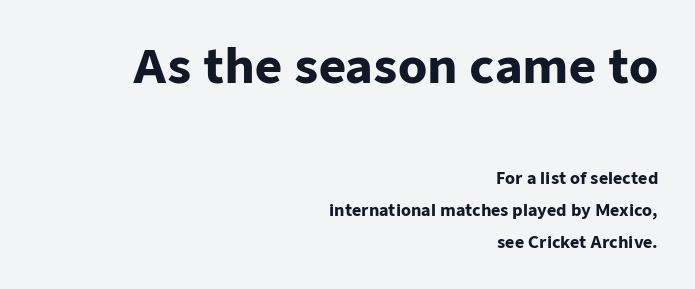
{"serif": "no", "italic": "no", "bold": "yes", "weight": "heavy", "width": "normal", "stroke_contrast": "low", "x_height": "medium", "monospaced": "no", "underline": "no", "align": "right", "line_spacing": "loose", "line_spacing_ratio": 1.99, "letter_spacing": "normal", "letter_spacing_em": 0.0, "larger_block": "first", "size_ratio": 2.94, "glyph_px": 47}
